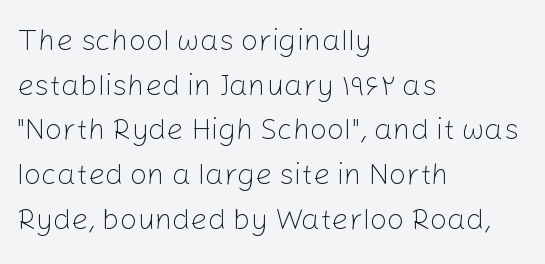
Q: Is the text bold? A: No.
Q: Is the text italic (slanted)? A: No, it is upright.
Q: Is the typeface a serif or a sans-serif typeface? A: Sans-serif.
Q: Is the text underlined? A: No.
Q: How is the paragraph aligned? A: Left-aligned.
Q: Is the spacing between letters normal or unusually wide? A: Normal.
Q: Is the spacing between lines tight, normal or loose? A: Normal.
Q: Width (condensed, normal, or wide)? A: Normal.
Q: Stroke contrast? A: Low.
Q: x-height? A: Medium.
Q: Monospaced? A: No.
